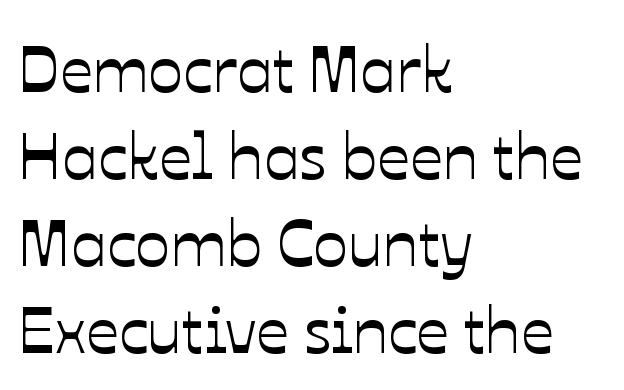
Teacher's note: observe the even left margin — that is flush-left alignment. The face used here is rendered with its standard letterfit. Students, observe: this is what conventionally led text looks like. Nobody drew a line under any word here.
